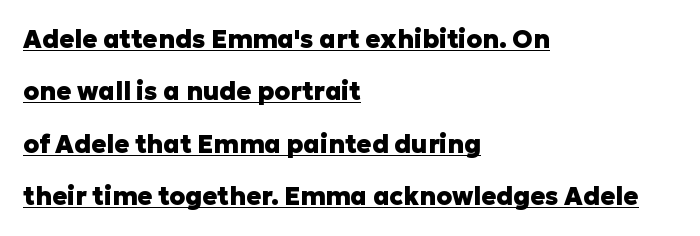
Does the weight exceed regular? Yes, all the way to bold. The type sits square on the baseline with zero lean. Letter spacing: default. A student would call this left alignment; a typographer would say flush left, rag right.
